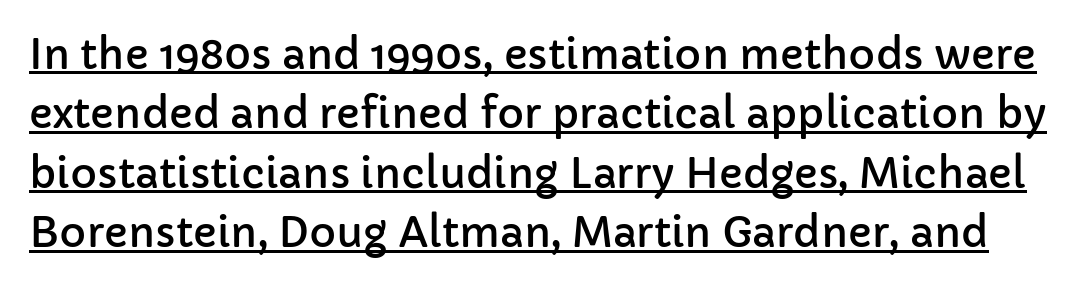
Nope, not italic — everything's standing straight. The lines sit at an ordinary, default distance from one another. The gaps between neighbouring characters are ordinary and unremarkable. The face used here is a sans, in the tradition of grotesques and geometrics.
